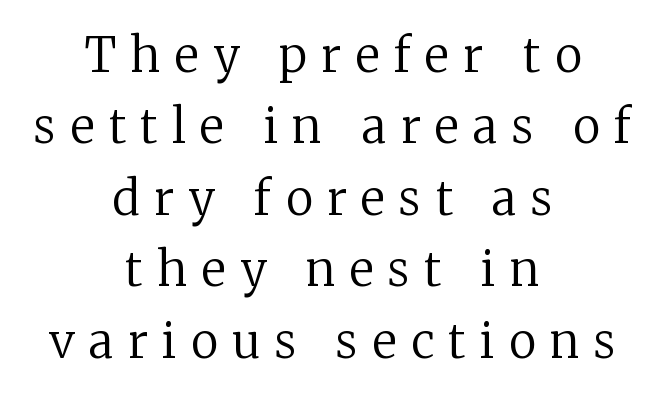
Do the letters lean? They stand straight. The passage shown is typed in a proportional face where columns would drift. Nobody drew a line under any word here. Each word looks stretched out because of the extra space between its letters. Counters stay open thanks to moderate or lighter strokes. Is this a sans? No — the strokes have serifs.
